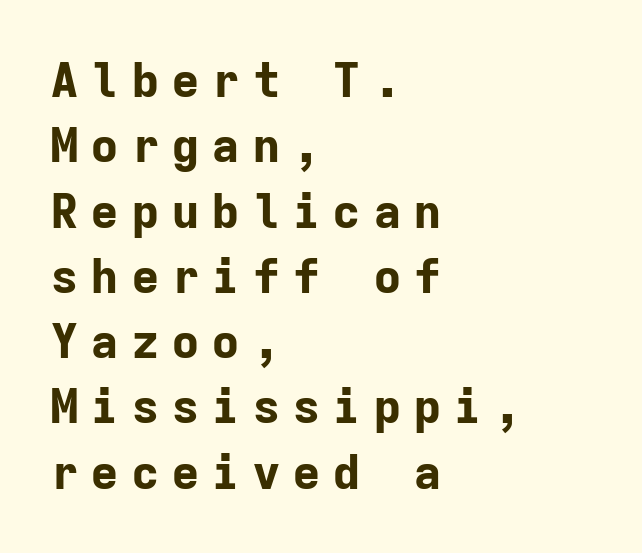
{"serif": "no", "italic": "no", "bold": "yes", "weight": "bold", "width": "normal", "stroke_contrast": "low", "x_height": "medium", "monospaced": "yes", "underline": "no", "align": "left", "line_spacing": "normal", "line_spacing_ratio": 1.36, "letter_spacing": "wide", "letter_spacing_em": 0.24, "glyph_px": 48}
